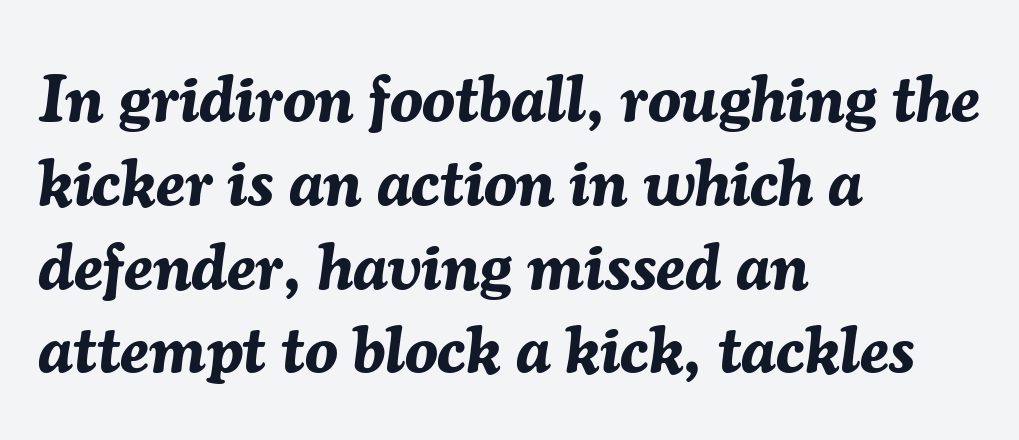
The image shows 66 px bold type, italic (leaning right); set left-aligned, normal line spacing (1.27x), normal letter spacing, not underlined; medium stroke contrast and a medium x-height.
